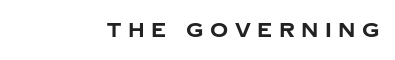
{"italic": "no", "bold": "yes", "underline": "no", "align": "right", "letter_spacing": "wide", "letter_spacing_em": 0.32, "glyph_px": 20}
